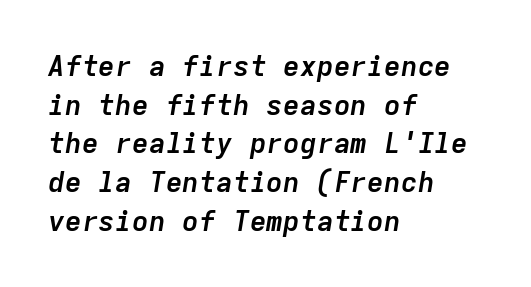
The image shows 28 px semibold type, italic (leaning right), monospaced; set left-aligned, normal line spacing (1.38x), normal letter spacing, not underlined; low stroke contrast and a medium x-height.
